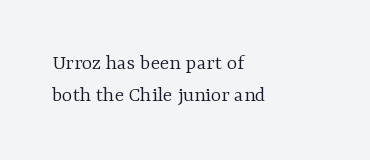
Q: Is the text bold? A: No.
Q: Is the text italic (slanted)? A: No, it is upright.
Q: Is the text underlined? A: No.
Q: How is the paragraph aligned? A: Left-aligned.
Q: Is the spacing between letters normal or unusually wide? A: Normal.
Q: Is the spacing between lines tight, normal or loose? A: Normal.
